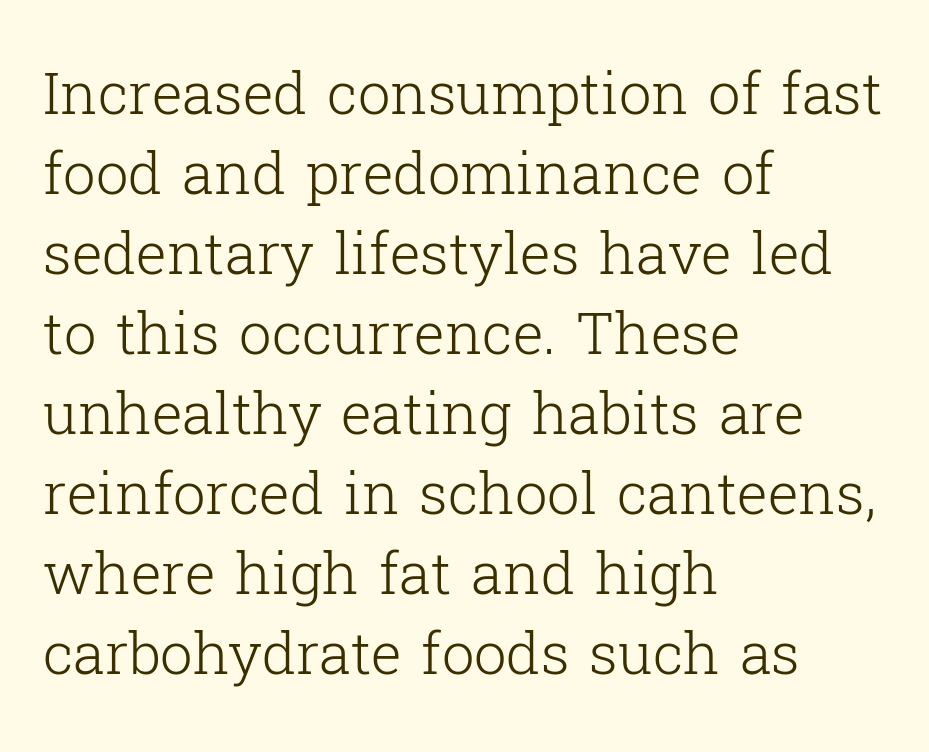
Check the space under the baseline: it is left empty. The letters advance in unequal steps, a hallmark of proportional type. The font's upright variant was chosen for this text. Layout note: lines flush left.
